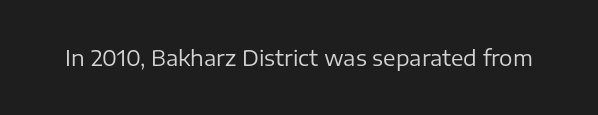
The image shows 21 px text type, upright; set normal letter spacing, not underlined.
